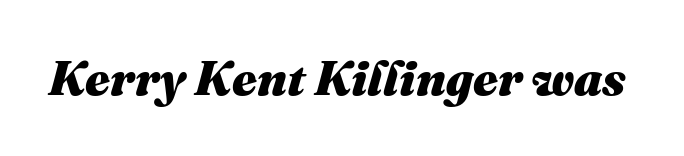
The image shows 48 px heavy type, italic (leaning right); set normal letter spacing, not underlined; medium stroke contrast and a medium x-height.
